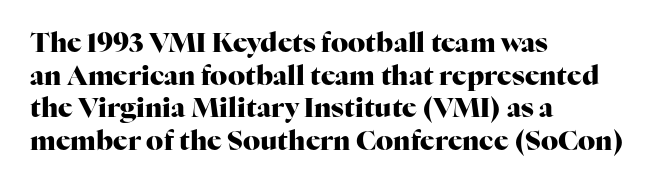
Q: Is the text bold? A: Yes.
Q: Is the text italic (slanted)? A: No, it is upright.
Q: Is the text underlined? A: No.
Q: How is the paragraph aligned? A: Left-aligned.
Q: Is the spacing between letters normal or unusually wide? A: Normal.
